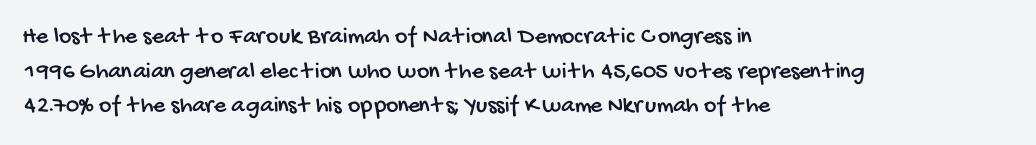
Q: Is the text underlined? A: No.
Q: How is the paragraph aligned? A: Left-aligned.
Q: Is the spacing between letters normal or unusually wide? A: Normal.
Q: Is the spacing between lines tight, normal or loose? A: Normal.
